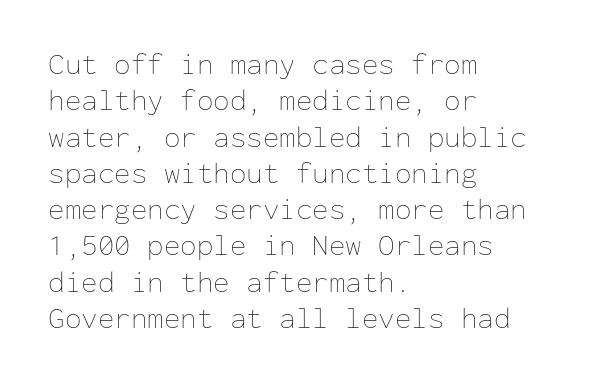
The specimen omits any rule beneath the text block's lines. No extra ink here — the face is not bold. The specimen reads as upright at a glance. Think of a typewriter: that constant character pitch is what you see here.
